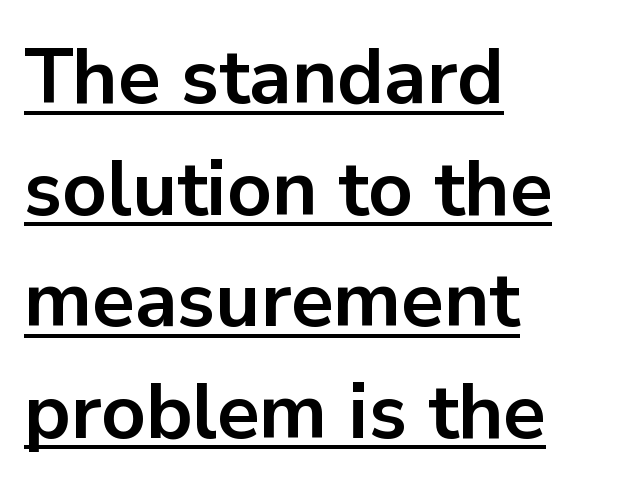
Q: Is the text bold? A: Yes.
Q: Is the text italic (slanted)? A: No, it is upright.
Q: Is the typeface a serif or a sans-serif typeface? A: Sans-serif.
Q: Is the text underlined? A: Yes.
Q: How is the paragraph aligned? A: Left-aligned.
Q: Is the spacing between letters normal or unusually wide? A: Normal.
Q: Is the spacing between lines tight, normal or loose? A: Normal.
Q: Width (condensed, normal, or wide)? A: Normal.
Q: Stroke contrast? A: Low.
Q: x-height? A: Medium.
Q: Monospaced? A: No.
